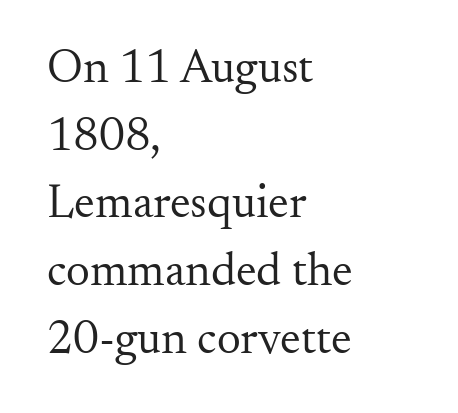
{"serif": "yes", "italic": "no", "bold": "no", "weight": "regular", "width": "normal", "stroke_contrast": "medium", "x_height": "small", "monospaced": "no", "underline": "no", "align": "left", "line_spacing": "normal", "line_spacing_ratio": 1.44, "letter_spacing": "normal", "letter_spacing_em": 0.0, "glyph_px": 47}
